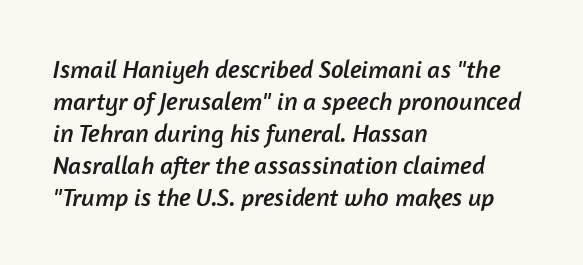
Q: Is the text underlined? A: No.
Q: How is the paragraph aligned? A: Left-aligned.
Q: Is the spacing between letters normal or unusually wide? A: Normal.
Q: Is the spacing between lines tight, normal or loose? A: Normal.
